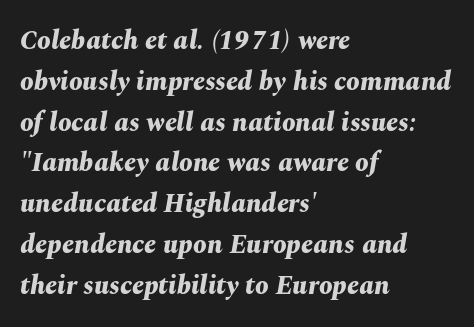
The image shows 27 px bold type, italic (leaning right); set left-aligned, normal line spacing (1.51x), normal letter spacing, not underlined.
